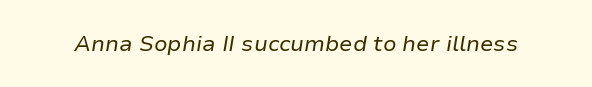
Q: Is the text bold? A: No.
Q: Is the text italic (slanted)? A: Yes, it leans right by about 9 degrees.
Q: Is the text underlined? A: No.
Q: Is the spacing between letters normal or unusually wide? A: Normal.
